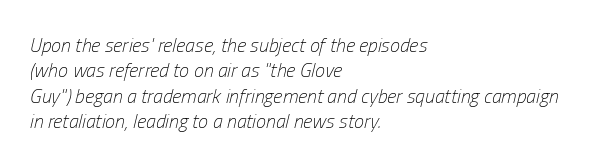
Q: Is the text bold? A: No.
Q: Is the text italic (slanted)? A: Yes, it leans right by about 13 degrees.
Q: Is the text underlined? A: No.
Q: How is the paragraph aligned? A: Left-aligned.
Q: Is the spacing between letters normal or unusually wide? A: Normal.
Q: Is the spacing between lines tight, normal or loose? A: Normal.
